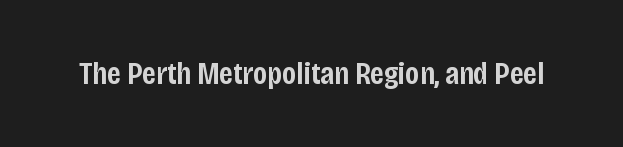
The designer went with a sans here, leaving each stem footless. Beneath every word, the page is bare. Proportional: the letters do not fall into vertical columns. Stroke thickness is moderately raised; the sample reads as semibold.
